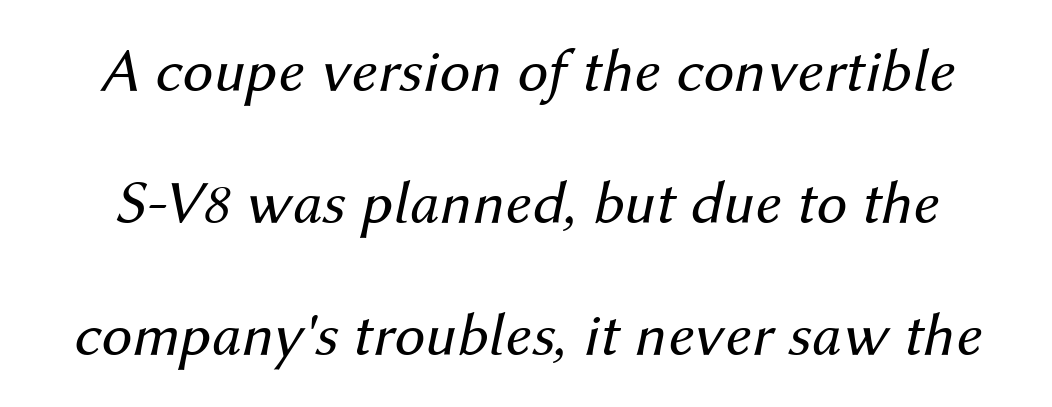
{"italic": "yes", "lean": "right", "slant_degrees": 12, "bold": "no", "weight": "regular", "width": "normal", "stroke_contrast": "medium", "x_height": "medium", "monospaced": "no", "underline": "no", "line_spacing": "loose", "line_spacing_ratio": 2.13, "letter_spacing": "normal", "letter_spacing_em": 0.0, "glyph_px": 62}
